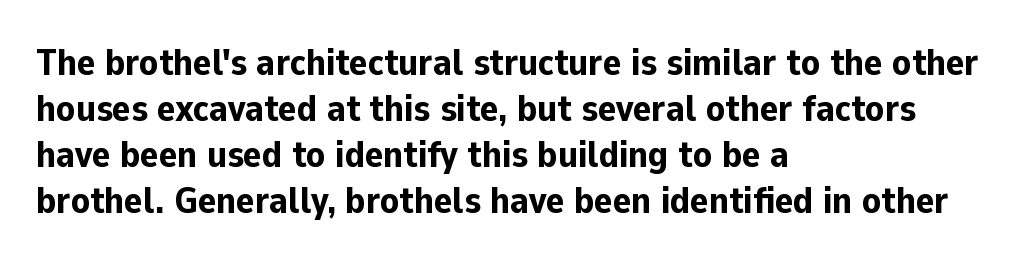
{"serif": "no", "italic": "no", "bold": "yes", "weight": "bold", "width": "normal", "stroke_contrast": "low", "x_height": "medium", "monospaced": "no", "underline": "no", "align": "left", "line_spacing_ratio": 1.21, "letter_spacing": "normal", "letter_spacing_em": 0.0, "glyph_px": 38}
